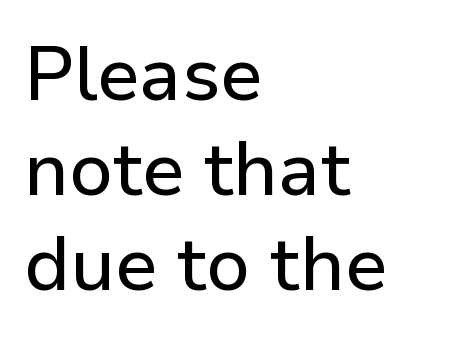
Q: Is the text italic (slanted)? A: No, it is upright.
Q: Is the typeface a serif or a sans-serif typeface? A: Sans-serif.
Q: Is the text underlined? A: No.
Q: How is the paragraph aligned? A: Left-aligned.
Q: Is the spacing between letters normal or unusually wide? A: Normal.
Q: Is the spacing between lines tight, normal or loose? A: Normal.
Q: Width (condensed, normal, or wide)? A: Normal.
Q: Stroke contrast? A: Low.
Q: x-height? A: Medium.
Q: Monospaced? A: No.
